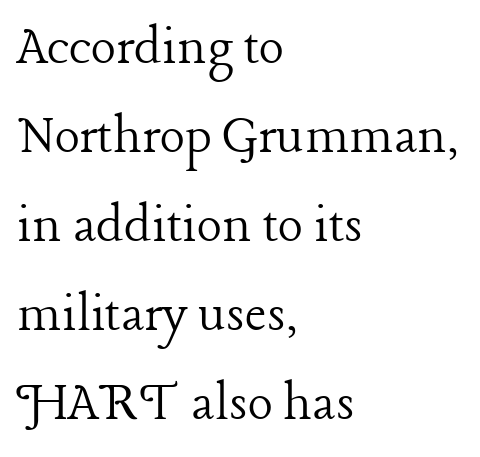
A light-to-regular cut is what we see here. Regarding serifs, this sample has them. Ascenders rise straight up at ninety degrees. Normally led — the rows are evenly, conventionally spaced.
